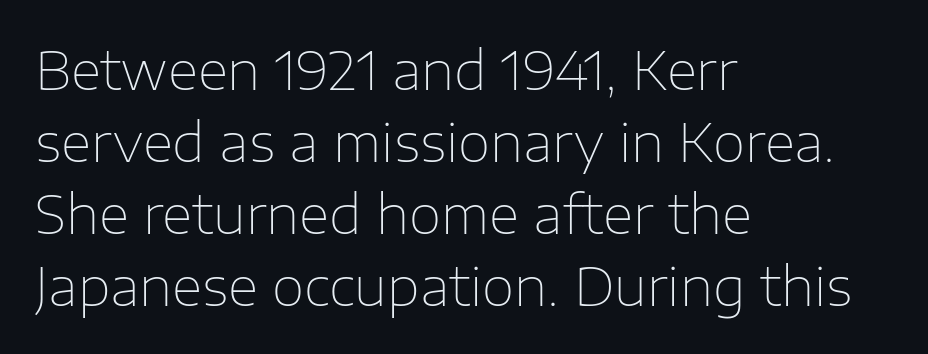
Proportional: the letters do not fall into vertical columns. Nothing unusual about the tracking: characters are spaced as the font intends. Serifs: no, the terminals of the letterforms are clean. The text block is weighted toward the left margin, trailing off unevenly rightward. The typesetting does not lean heavy: it is not bold. Has an underline been added? It has not.
